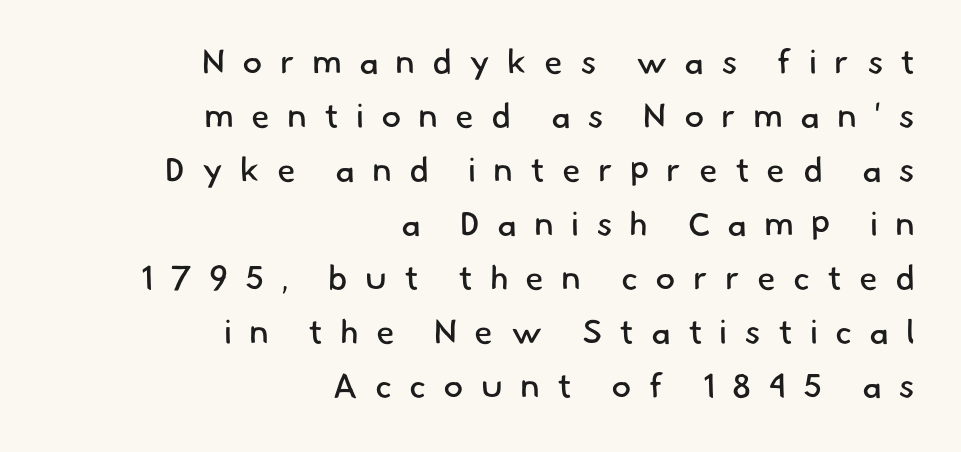
{"serif": "no", "bold": "no", "weight": "regular", "width": "normal", "stroke_contrast": "low", "x_height": "small", "monospaced": "no", "underline": "no", "align": "right", "line_spacing": "normal", "line_spacing_ratio": 1.59, "letter_spacing": "wide", "letter_spacing_em": 0.5, "glyph_px": 34}
